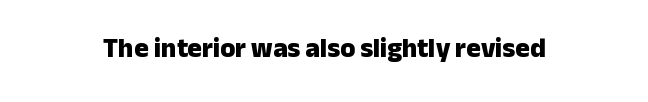
The image shows 27 px bold type, upright; set normal letter spacing, not underlined.
